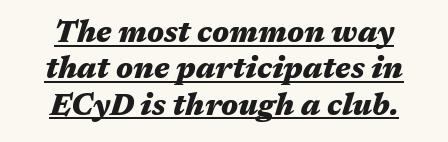
{"italic": "yes", "lean": "right", "slant_degrees": 17, "bold": "yes", "weight": "heavy", "width": "wide", "stroke_contrast": "medium", "x_height": "medium", "monospaced": "no", "underline": "yes", "line_spacing_ratio": 1.21, "letter_spacing": "normal", "letter_spacing_em": 0.0, "glyph_px": 30}
